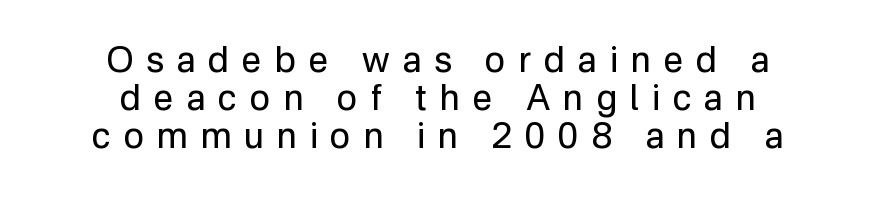
The image shows 35 px regular-weight sans-serif type, upright; set centered, tight line spacing (1.08x), unusually wide letter spacing (+0.37 em), not underlined; low stroke contrast and a medium x-height.
